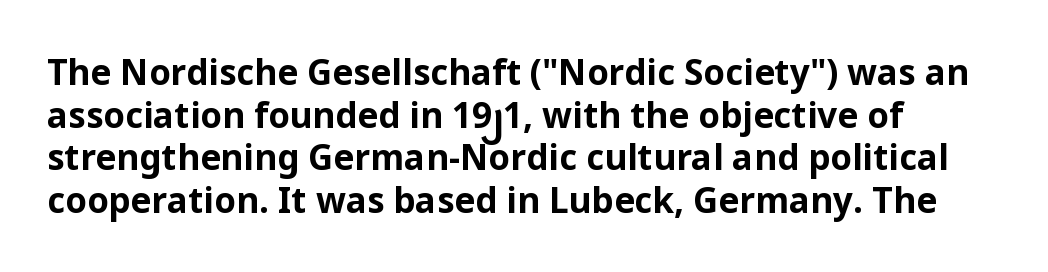
The type family on display is of the sans-serif kind. Every letter is thick-stroked: bold, no question. The setting favours the left margin, as ordinary paragraphs usually do. A clean baseline with only descenders dipping below it.
